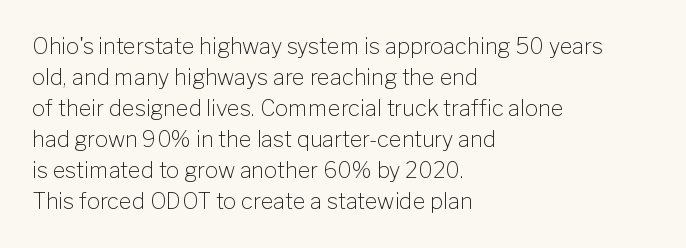
Q: Is the text bold? A: No.
Q: Is the text italic (slanted)? A: No, it is upright.
Q: Is the text underlined? A: No.
Q: How is the paragraph aligned? A: Left-aligned.
Q: Is the spacing between letters normal or unusually wide? A: Normal.
Q: Is the spacing between lines tight, normal or loose? A: Normal.
